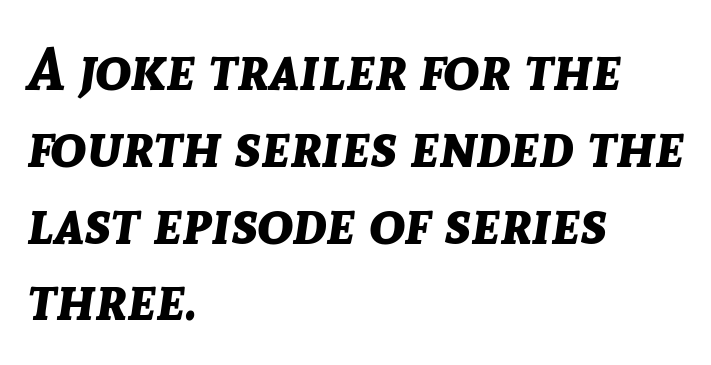
{"italic": "yes", "lean": "right", "slant_degrees": 8, "bold": "yes", "weight": "bold", "width": "normal", "stroke_contrast": "low", "x_height": "medium", "monospaced": "no", "underline": "no", "align": "left", "line_spacing": "normal", "line_spacing_ratio": 1.28, "letter_spacing": "normal", "letter_spacing_em": 0.0, "glyph_px": 60}
